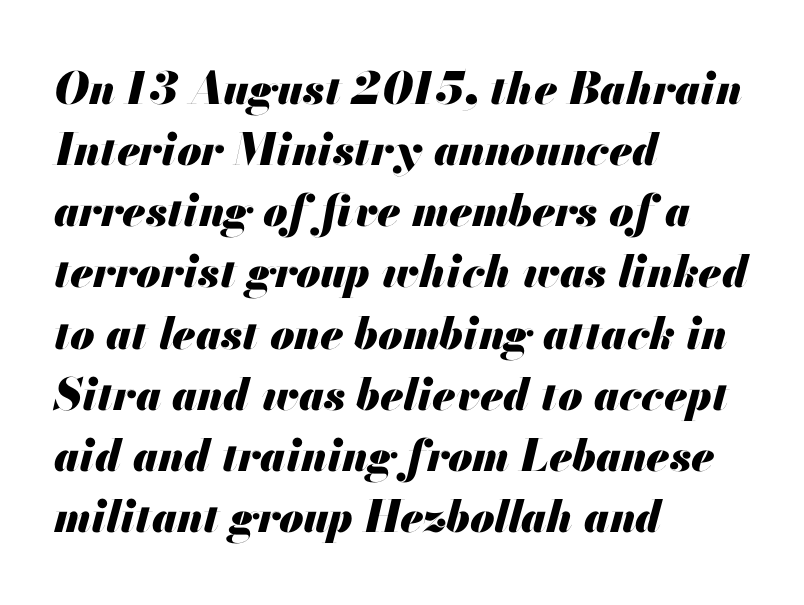
Q: Is the text bold? A: Yes.
Q: Is the text italic (slanted)? A: Yes, it leans right by about 13 degrees.
Q: Is the text underlined? A: No.
Q: How is the paragraph aligned? A: Left-aligned.
Q: Is the spacing between letters normal or unusually wide? A: Normal.
Q: Is the spacing between lines tight, normal or loose? A: Normal.
Q: Width (condensed, normal, or wide)? A: Normal.
Q: Stroke contrast? A: Medium.
Q: x-height? A: Small.
Q: Monospaced? A: No.
